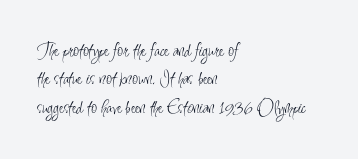
Evenly set lines give the paragraph a standard silhouette. Students, note that the glyphs here touch the page at normal intervals. Typeset ragged right — the left edge is the straight one.
